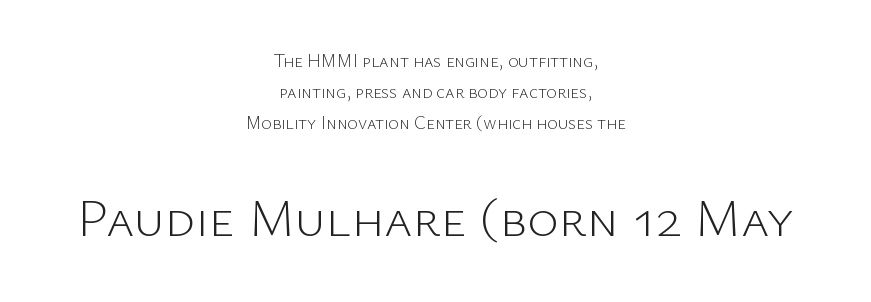
Q: Is the text bold? A: No.
Q: Is the text italic (slanted)? A: No, it is upright.
Q: Is the typeface a serif or a sans-serif typeface? A: Sans-serif.
Q: Is the text underlined? A: No.
Q: How is the paragraph aligned? A: Centered.
Q: Is the spacing between letters normal or unusually wide? A: Normal.
Q: Which block of text is set in a larger size, the first (top) or the second (bottom)? A: The second (bottom) one.
Q: Width (condensed, normal, or wide)? A: Normal.
Q: Stroke contrast? A: Low.
Q: x-height? A: Medium.
Q: Monospaced? A: No.
